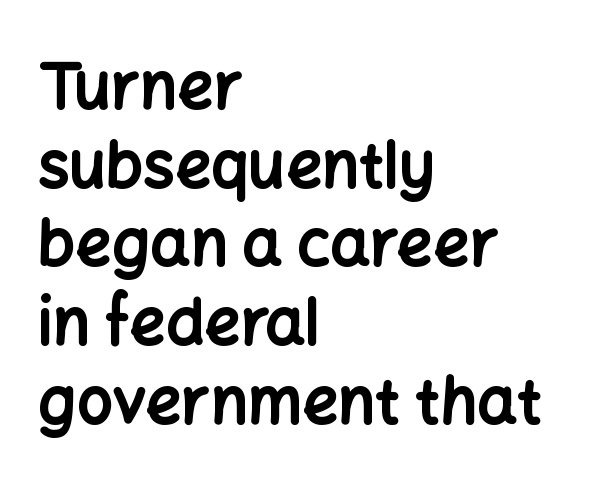
{"serif": "no", "italic": "no", "bold": "yes", "weight": "bold", "width": "normal", "stroke_contrast": "low", "x_height": "medium", "monospaced": "no", "underline": "no", "align": "left", "line_spacing": "normal", "line_spacing_ratio": 1.25, "letter_spacing": "normal", "letter_spacing_em": 0.0, "glyph_px": 63}
